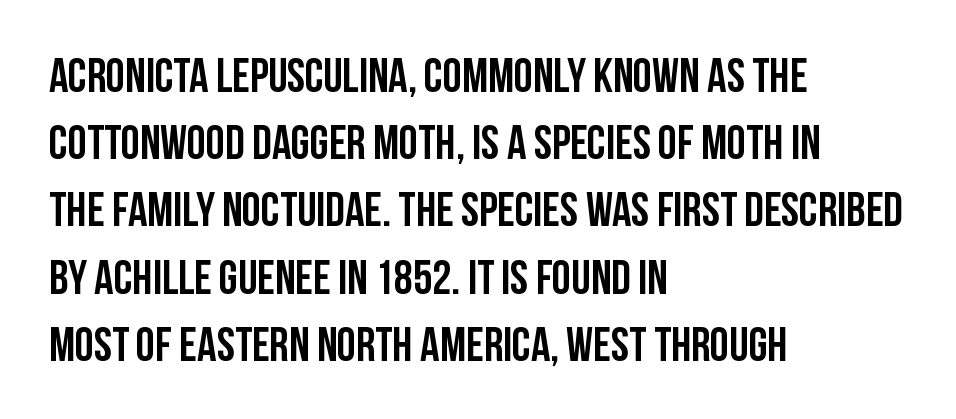
{"serif": "no", "italic": "no", "width": "condensed", "stroke_contrast": "low", "x_height": "large", "monospaced": "no", "underline": "no", "align": "left", "line_spacing": "normal", "line_spacing_ratio": 1.4, "letter_spacing": "normal", "letter_spacing_em": 0.0, "glyph_px": 48}
